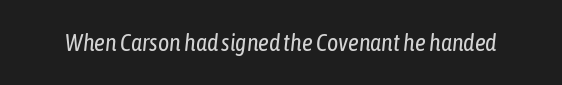
{"italic": "yes", "lean": "right", "slant_degrees": 6, "bold": "no", "underline": "no", "letter_spacing": "normal", "letter_spacing_em": 0.0, "glyph_px": 24}
